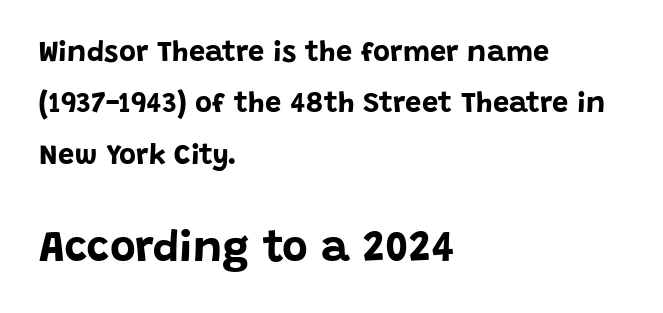
{"serif": "no", "italic": "no", "bold": "yes", "weight": "bold", "width": "normal", "stroke_contrast": "low", "x_height": "large", "monospaced": "no", "underline": "no", "align": "left", "line_spacing_ratio": 1.77, "letter_spacing": "normal", "letter_spacing_em": 0.0, "larger_block": "second", "size_ratio": 1.52, "glyph_px": 44}
